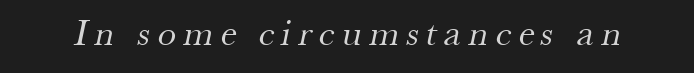
{"serif": "yes", "bold": "no", "weight": "regular", "width": "normal", "stroke_contrast": "medium", "x_height": "small", "monospaced": "no", "underline": "no", "letter_spacing": "wide", "letter_spacing_em": 0.2, "glyph_px": 37}
